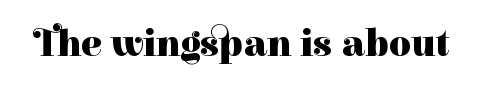
Q: Is the text bold? A: Yes.
Q: Is the text italic (slanted)? A: No, it is upright.
Q: Is the typeface a serif or a sans-serif typeface? A: Serif.
Q: Is the text underlined? A: No.
Q: Is the spacing between letters normal or unusually wide? A: Normal.
Q: Width (condensed, normal, or wide)? A: Normal.
Q: Stroke contrast? A: High.
Q: x-height? A: Medium.
Q: Monospaced? A: No.
